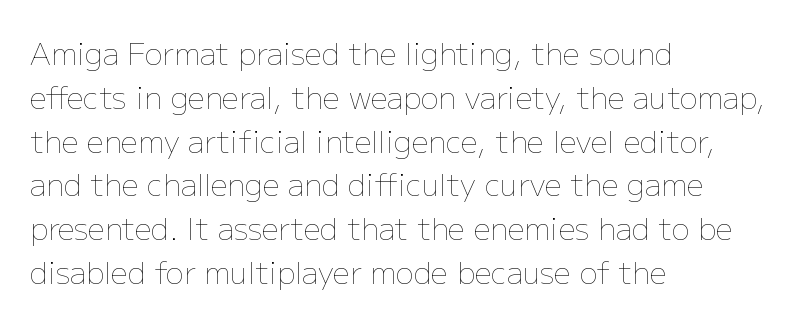
The image shows 30 px thin type, upright; set left-aligned, normal line spacing (1.46x), normal letter spacing, not underlined; low stroke contrast and a medium x-height.
